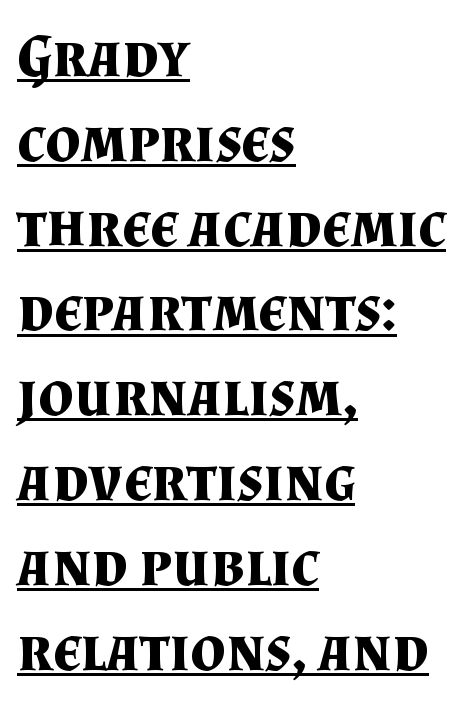
{"serif": "yes", "italic": "no", "bold": "yes", "weight": "bold", "width": "normal", "stroke_contrast": "medium", "x_height": "small", "monospaced": "no", "underline": "yes", "align": "left", "line_spacing": "normal", "line_spacing_ratio": 1.39, "letter_spacing": "normal", "letter_spacing_em": 0.0, "glyph_px": 61}
